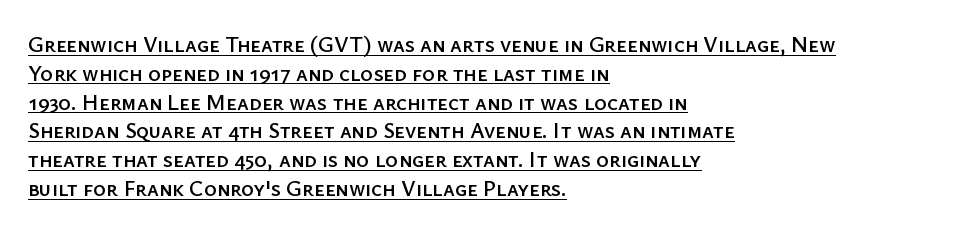
The image shows 22 px text type, upright; set left-aligned, normal line spacing (1.31x), normal letter spacing, underlined.
